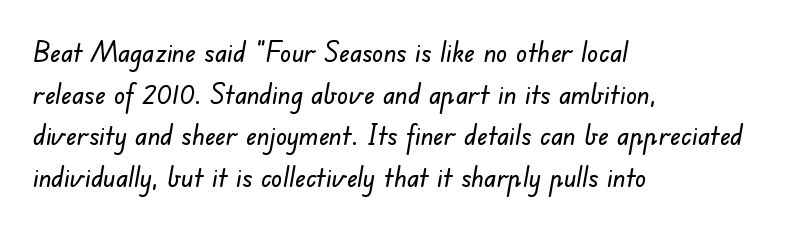
Horizontally, the lines are justified to the leading edge only. Spacing verdict: proportional, widths tailored to each character. The typeface chosen for these lines omits serifs. Regarding leading, the lines here are spaced in the standard way.
